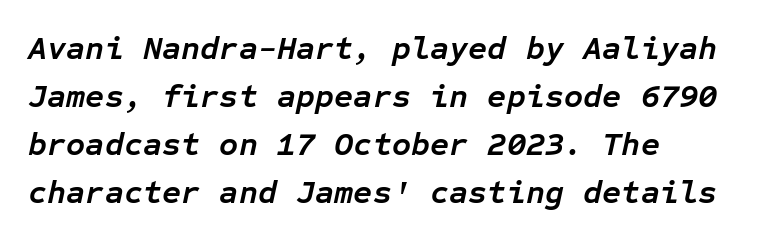
Q: Is the text bold? A: Yes.
Q: Is the text italic (slanted)? A: Yes, it leans right by about 12 degrees.
Q: Is the text underlined? A: No.
Q: How is the paragraph aligned? A: Left-aligned.
Q: Is the spacing between letters normal or unusually wide? A: Normal.
Q: Is the spacing between lines tight, normal or loose? A: Normal.
Q: Width (condensed, normal, or wide)? A: Normal.
Q: Stroke contrast? A: Low.
Q: x-height? A: Medium.
Q: Monospaced? A: Yes.
